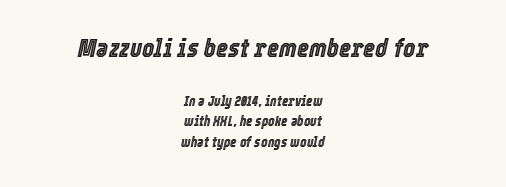
{"italic": "yes", "lean": "right", "slant_degrees": 12, "underline": "no", "align": "center", "line_spacing": "normal", "line_spacing_ratio": 1.44, "letter_spacing": "normal", "letter_spacing_em": 0.0, "larger_block": "first", "size_ratio": 1.86, "glyph_px": 26}
